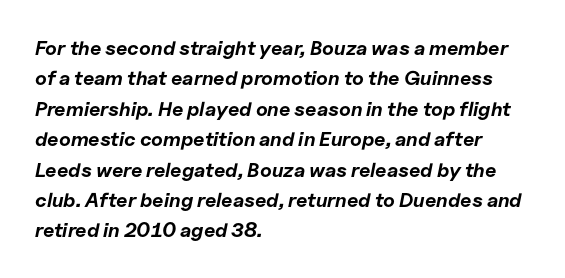
{"italic": "yes", "lean": "right", "slant_degrees": 11, "bold": "yes", "underline": "no", "align": "left", "line_spacing": "normal", "line_spacing_ratio": 1.52, "letter_spacing": "normal", "letter_spacing_em": 0.0, "glyph_px": 20}
